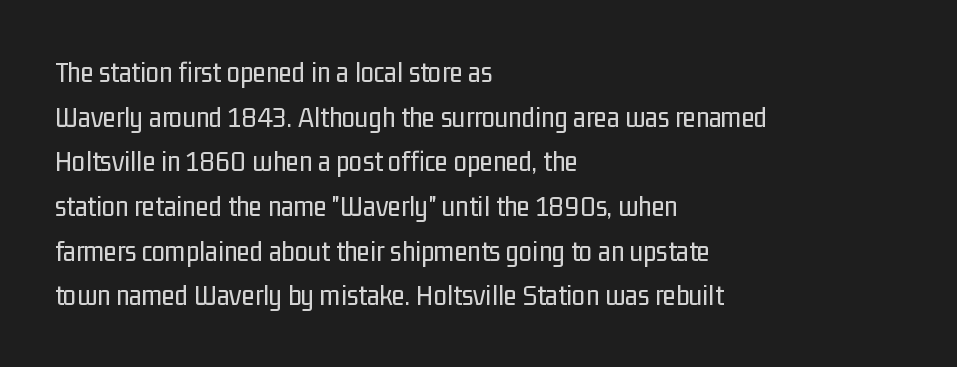
Q: Is the text bold? A: No.
Q: Is the text italic (slanted)? A: No, it is upright.
Q: Is the typeface a serif or a sans-serif typeface? A: Sans-serif.
Q: Is the text underlined? A: No.
Q: How is the paragraph aligned? A: Left-aligned.
Q: Is the spacing between letters normal or unusually wide? A: Normal.
Q: Is the spacing between lines tight, normal or loose? A: Normal.
Q: Width (condensed, normal, or wide)? A: Condensed.
Q: Stroke contrast? A: Low.
Q: x-height? A: Medium.
Q: Monospaced? A: No.
